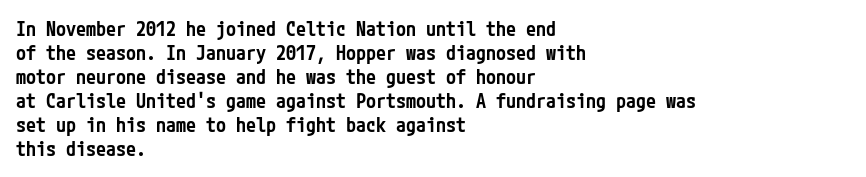
The image shows 20 px text type, upright; set left-aligned, line spacing 1.2x, normal letter spacing, not underlined.
